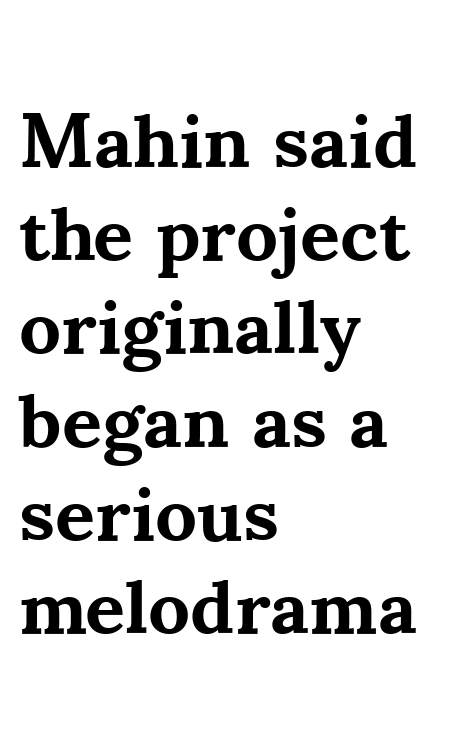
{"serif": "yes", "italic": "no", "bold": "yes", "weight": "bold", "width": "normal", "stroke_contrast": "medium", "x_height": "small", "monospaced": "no", "underline": "no", "align": "left", "line_spacing_ratio": 1.21, "letter_spacing": "normal", "letter_spacing_em": 0.0, "glyph_px": 77}
